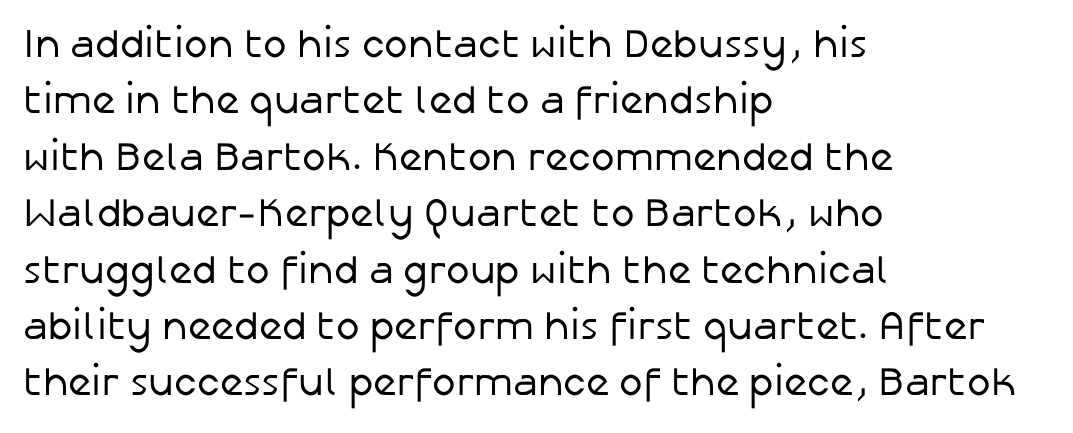
The typesetter chose a ragged-right arrangement here. Does the lettering tilt? It doesn't — this is upright. Glyph-to-glyph distance matches everyday printed text. No letter is thick-stroked: the sample isn't bold. The lines sit at an ordinary, default distance from one another.
